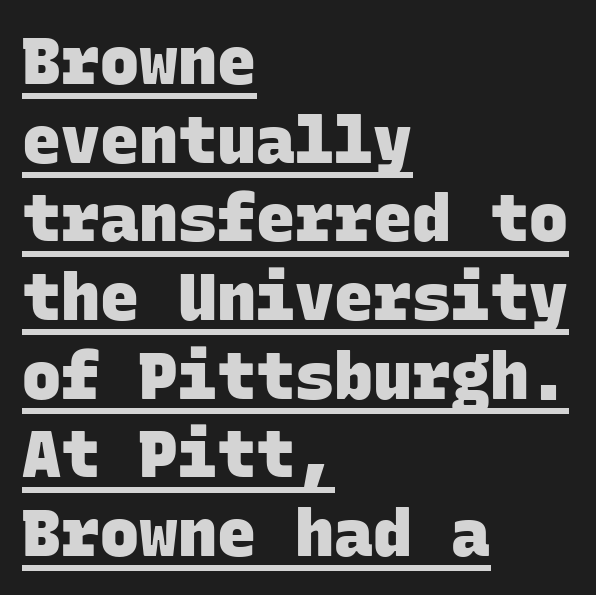
Q: Is the text bold? A: Yes.
Q: Is the typeface a serif or a sans-serif typeface? A: Sans-serif.
Q: Is the text underlined? A: Yes.
Q: How is the paragraph aligned? A: Left-aligned.
Q: Is the spacing between letters normal or unusually wide? A: Normal.
Q: Width (condensed, normal, or wide)? A: Normal.
Q: Stroke contrast? A: Low.
Q: x-height? A: Large.
Q: Monospaced? A: Yes.
